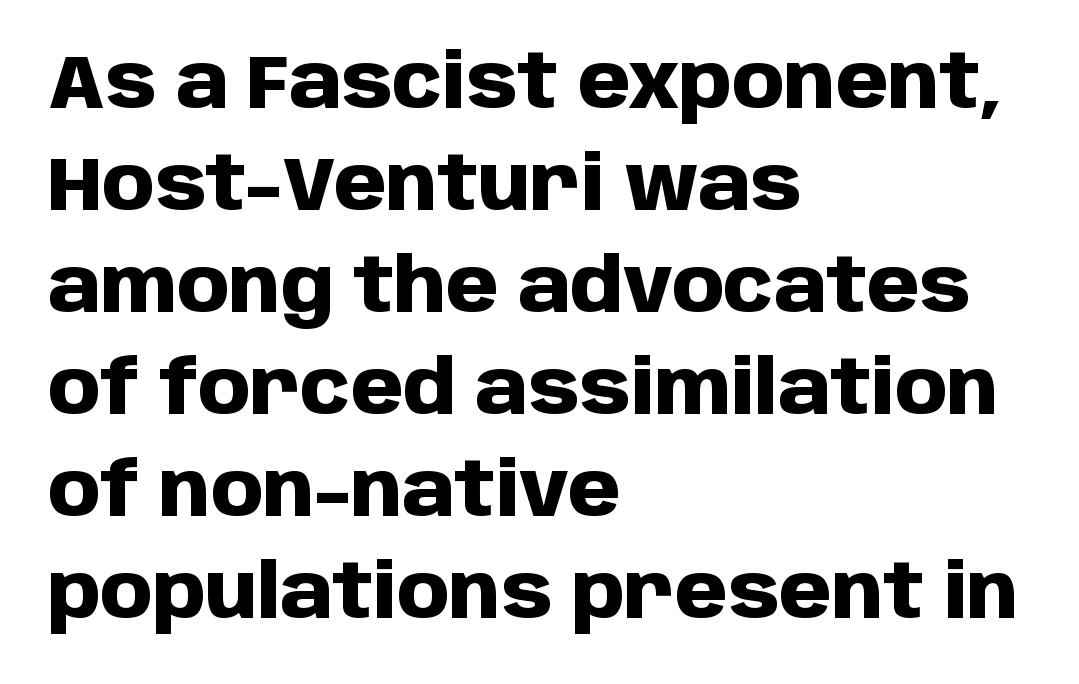
Heft: maximum for text — a bold. Line beginnings align vertically; line endings do not. The tracking reads as untouched default to a designer's eye. Is this a fixed-width face? No — the glyphs have proportional, varying widths.
